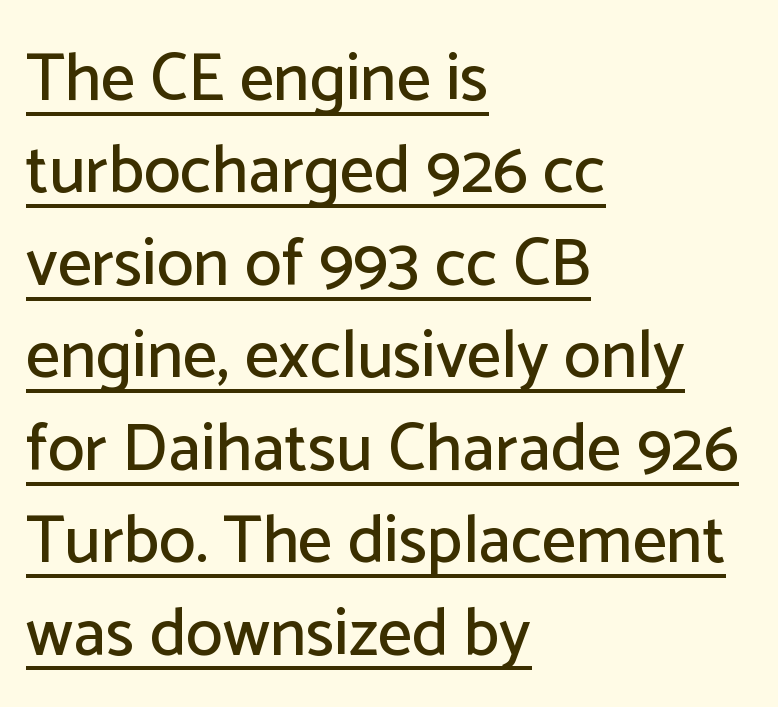
The image shows 67 px sans-serif type, upright; set left-aligned, normal line spacing (1.38x), normal letter spacing, underlined; low stroke contrast and a medium x-height.
